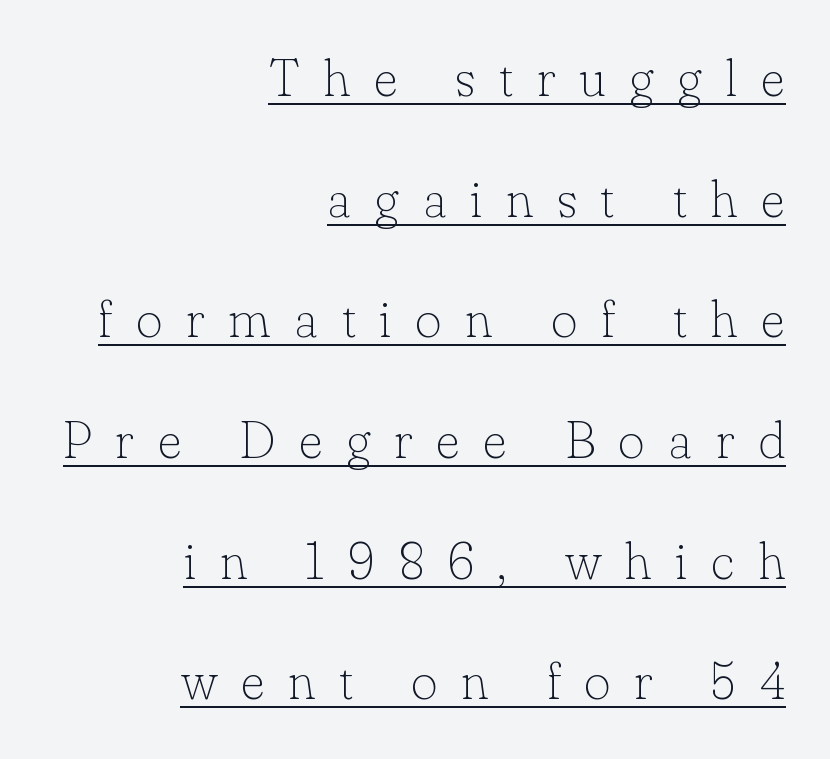
{"serif": "yes", "italic": "no", "bold": "no", "weight": "thin", "width": "normal", "stroke_contrast": "low", "x_height": "small", "monospaced": "no", "underline": "yes", "align": "right", "line_spacing": "loose", "line_spacing_ratio": 2.32, "letter_spacing": "wide", "letter_spacing_em": 0.45, "glyph_px": 52}
